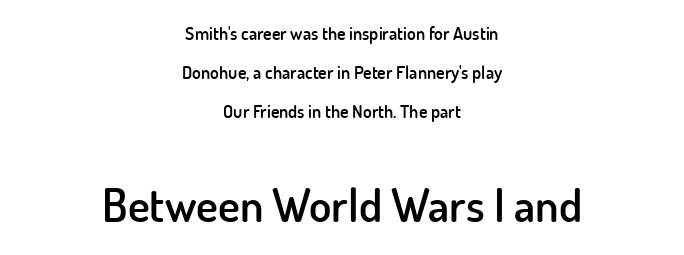
{"serif": "no", "italic": "no", "bold": "semi", "weight": "semibold", "width": "normal", "stroke_contrast": "low", "x_height": "small", "monospaced": "no", "underline": "no", "align": "center", "line_spacing": "loose", "line_spacing_ratio": 2.16, "letter_spacing": "normal", "letter_spacing_em": 0.0, "larger_block": "second", "size_ratio": 2.56, "glyph_px": 46}
